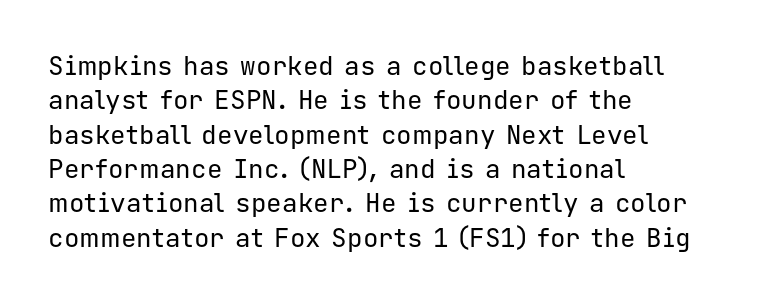
Q: Is the text bold? A: No.
Q: Is the text italic (slanted)? A: No, it is upright.
Q: Is the text underlined? A: No.
Q: How is the paragraph aligned? A: Left-aligned.
Q: Is the spacing between letters normal or unusually wide? A: Normal.
Q: Is the spacing between lines tight, normal or loose? A: Normal.
